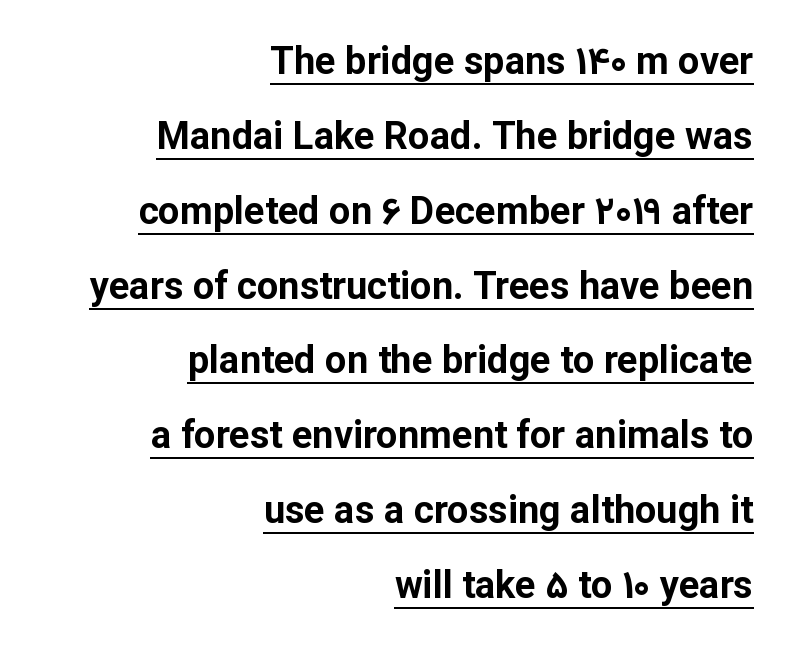
The passage shown is typed in a proportional face where columns would drift. Nothing unusual about the tracking: characters are spaced as the font intends. Is there much room between lines? Yes — plenty of vertical air separates them. A baseline rule has been typeset under these characters.
